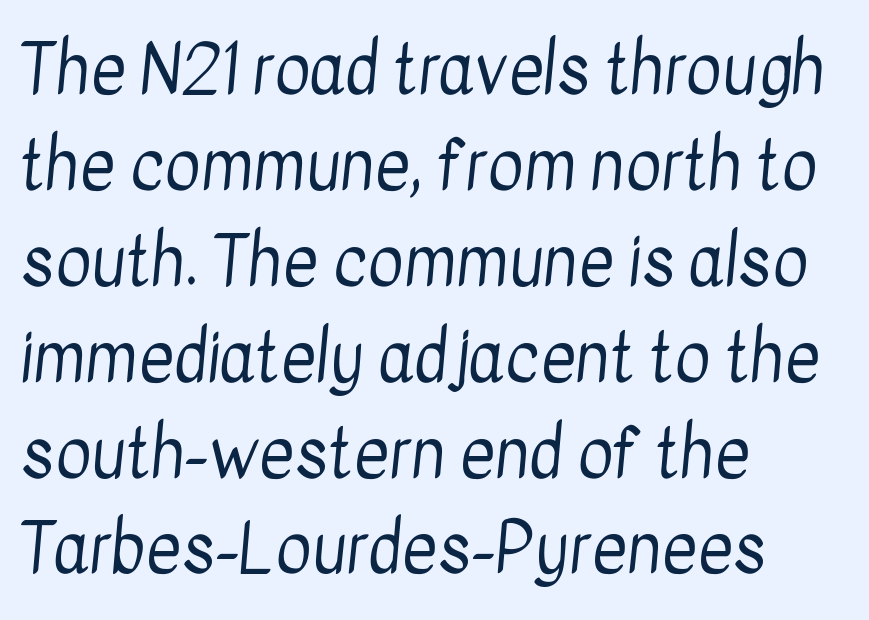
{"serif": "no", "bold": "no", "weight": "regular", "width": "condensed", "stroke_contrast": "low", "x_height": "medium", "monospaced": "no", "underline": "no", "align": "left", "line_spacing": "normal", "line_spacing_ratio": 1.41, "letter_spacing": "normal", "letter_spacing_em": 0.0, "glyph_px": 68}
